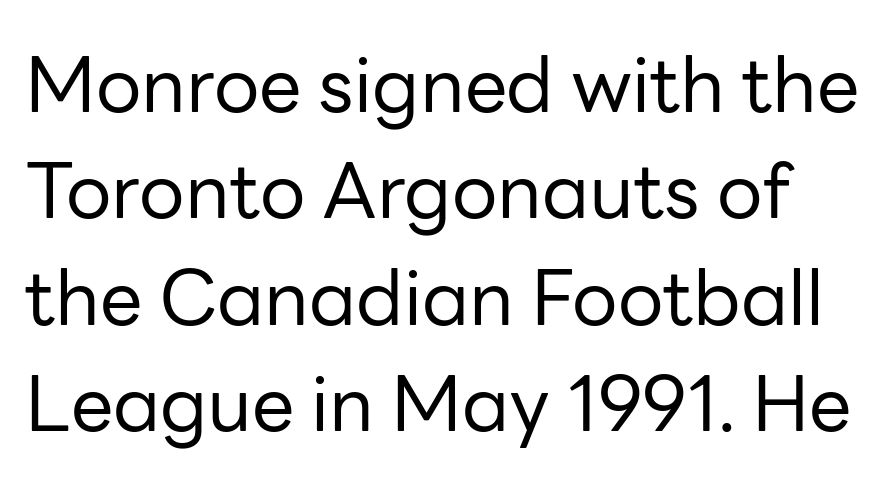
{"serif": "no", "italic": "no", "bold": "no", "weight": "regular", "width": "normal", "stroke_contrast": "low", "x_height": "medium", "monospaced": "no", "underline": "no", "line_spacing": "normal", "line_spacing_ratio": 1.4, "letter_spacing": "normal", "letter_spacing_em": 0.0, "glyph_px": 76}
